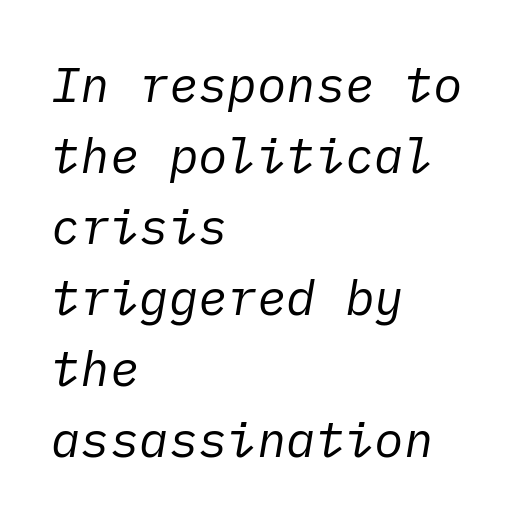
The image shows 49 px regular-weight type, italic (leaning right); set left-aligned, normal line spacing (1.45x), normal letter spacing, not underlined; low stroke contrast and a medium x-height.
